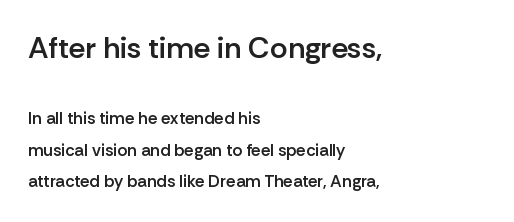
Q: Is the text bold? A: Semi-bold.
Q: Is the text italic (slanted)? A: No, it is upright.
Q: Is the typeface a serif or a sans-serif typeface? A: Sans-serif.
Q: Is the text underlined? A: No.
Q: How is the paragraph aligned? A: Left-aligned.
Q: Is the spacing between letters normal or unusually wide? A: Normal.
Q: Which block of text is set in a larger size, the first (top) or the second (bottom)? A: The first (top) one.
Q: Width (condensed, normal, or wide)? A: Normal.
Q: Stroke contrast? A: Low.
Q: x-height? A: Medium.
Q: Monospaced? A: No.
